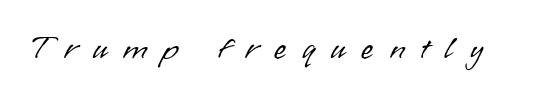
The image shows 32 px light sans-serif type; set unusually wide letter spacing (+0.49 em), not underlined; low stroke contrast and a small x-height.
